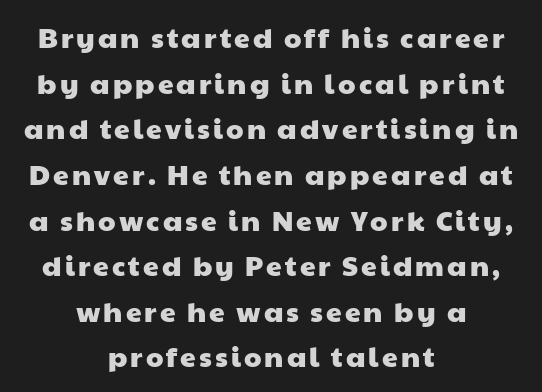
{"serif": "no", "width": "wide", "stroke_contrast": "low", "x_height": "medium", "monospaced": "no", "underline": "no", "align": "center", "line_spacing": "normal", "line_spacing_ratio": 1.63, "glyph_px": 28}
